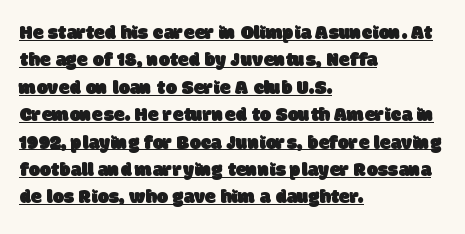
The image shows 20 px text type; set left-aligned, normal line spacing (1.37x), normal letter spacing, underlined.
